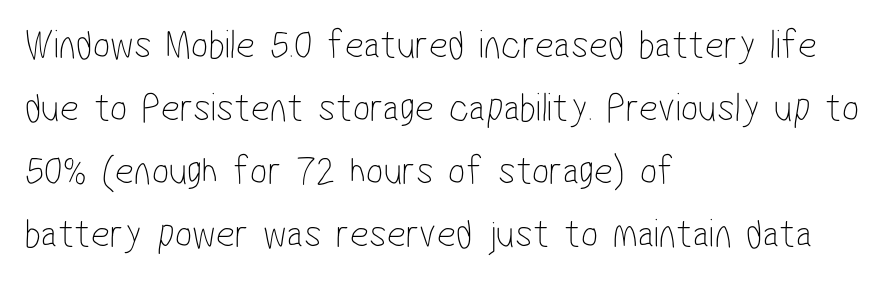
Beneath every word, the page is bare. Note the varied advance widths — an 'i' is clearly narrower than an 'm'. Layout note: lines flush left. The letters sit at their default tracking, neither squeezed nor spread. The typeface has the unassuming heft of standard copy or less. Vertical spacing — default.
